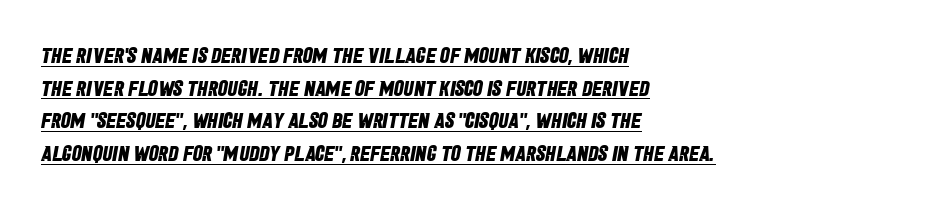
Q: Is the text bold? A: Yes.
Q: Is the text underlined? A: Yes.
Q: How is the paragraph aligned? A: Left-aligned.
Q: Is the spacing between letters normal or unusually wide? A: Normal.
Q: Is the spacing between lines tight, normal or loose? A: Normal.
